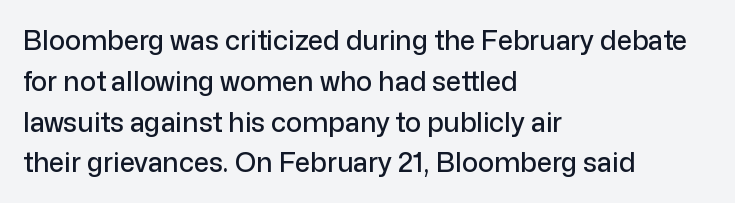
Q: Is the text italic (slanted)? A: No, it is upright.
Q: Is the text underlined? A: No.
Q: How is the paragraph aligned? A: Left-aligned.
Q: Is the spacing between letters normal or unusually wide? A: Normal.
Q: Is the spacing between lines tight, normal or loose? A: Normal.
